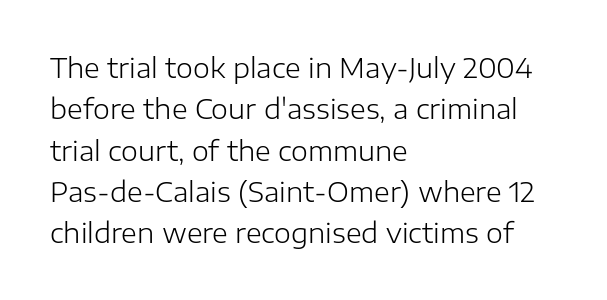
The image shows 27 px text type, upright; set left-aligned, normal line spacing (1.53x), normal letter spacing, not underlined.
